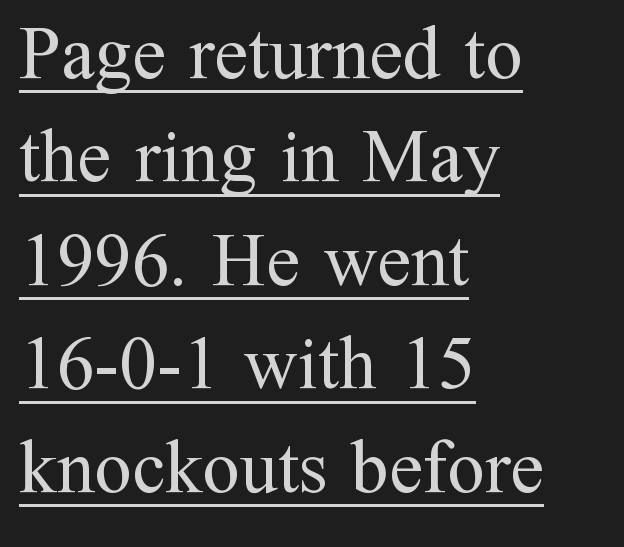
To sum up the face: it has serifs. Does the leading feel generous? No, just average. This sample uses an upright cut, with every glyph sitting square on the baseline. The gaps between neighbouring characters are ordinary and unremarkable. Is this a heavy cut? Hardly; it is regular or lighter. Beneath each row of characters lies a ruled line.
